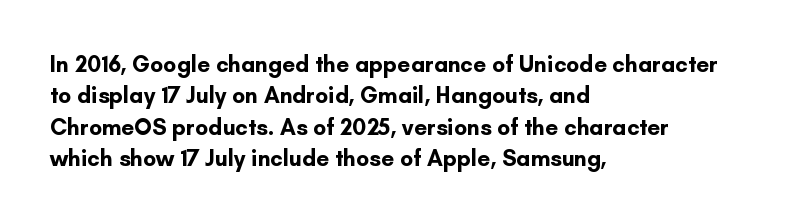
If you drew a line through each stem, it would be perfectly vertical. The face used here has the dense, thick strokes of a bold. All the whitespace from short lines collects on the right. Observe the ordinary spacing: letters are neighbours, not strangers. Rule under the text: the space is simply empty.
